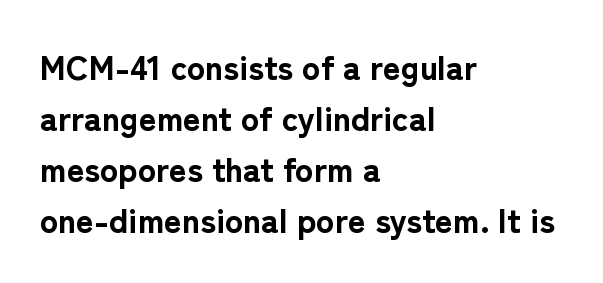
Q: Is the text bold? A: Yes.
Q: Is the text italic (slanted)? A: No, it is upright.
Q: Is the typeface a serif or a sans-serif typeface? A: Sans-serif.
Q: Is the text underlined? A: No.
Q: How is the paragraph aligned? A: Left-aligned.
Q: Is the spacing between letters normal or unusually wide? A: Normal.
Q: Is the spacing between lines tight, normal or loose? A: Normal.
Q: Width (condensed, normal, or wide)? A: Normal.
Q: Stroke contrast? A: Low.
Q: x-height? A: Medium.
Q: Monospaced? A: No.
